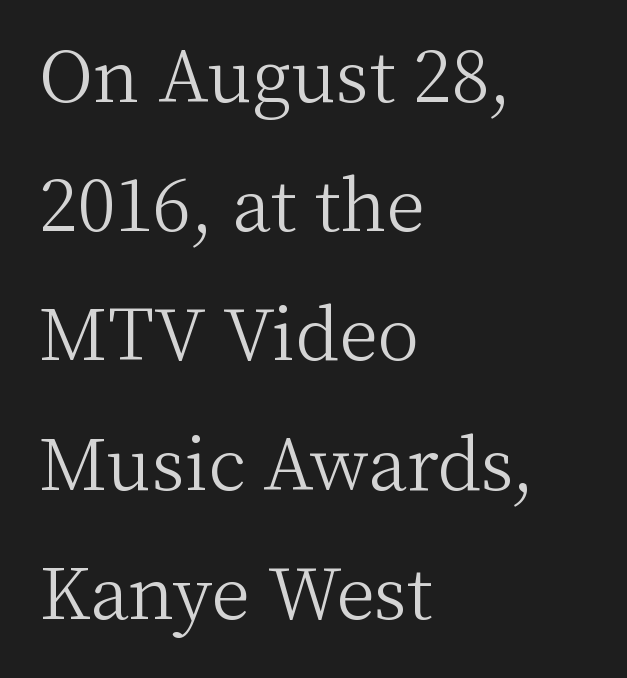
Has an underline been added? It has not. The lines in this sample share a left origin and differ only in where they stop. The letters stand straight up with perfectly vertical stems. Is the stroke heavy? The answer is a plain regular-or-lighter.
